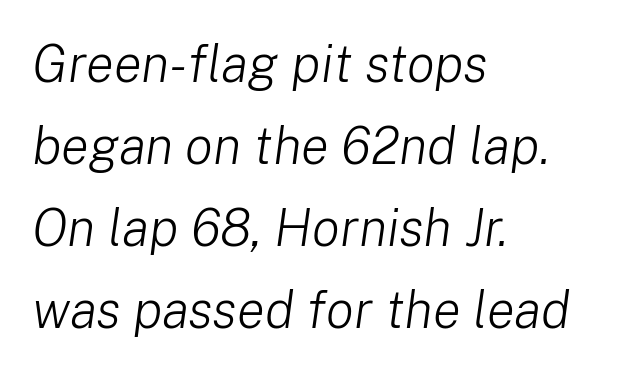
{"italic": "yes", "lean": "right", "slant_degrees": 8, "bold": "no", "weight": "light", "width": "normal", "stroke_contrast": "low", "x_height": "medium", "monospaced": "no", "underline": "no", "align": "left", "line_spacing": "normal", "line_spacing_ratio": 1.58, "letter_spacing": "normal", "letter_spacing_em": 0.0, "glyph_px": 52}
